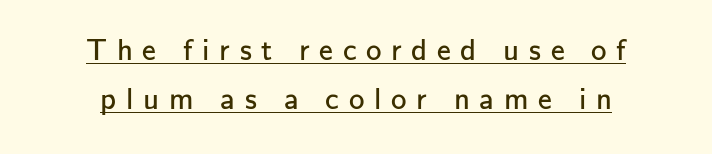
Nothing sits at the stroke ends, so this counts as sans-serif. The passage shown stacks its lines at a standard gap. Letters have the restrained weight of plain body copy at most. Short and long lines alike share a common midpoint. Someone cranked the tracking dial way up on this one.
